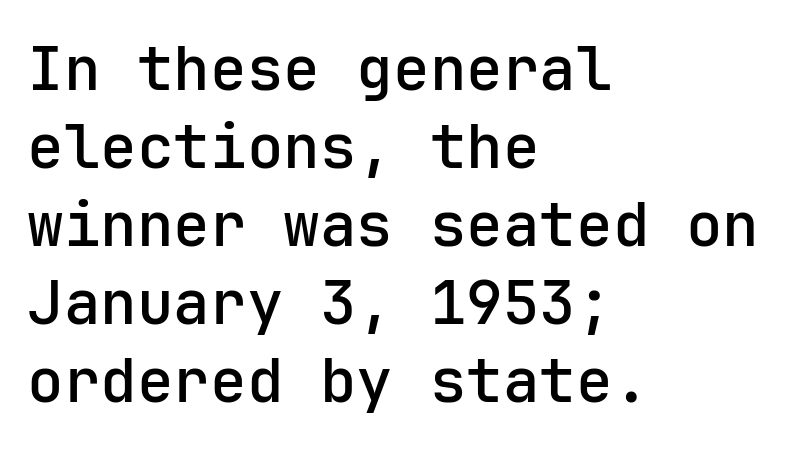
{"serif": "no", "italic": "no", "width": "normal", "stroke_contrast": "low", "x_height": "medium", "monospaced": "yes", "underline": "no", "align": "left", "line_spacing": "normal", "line_spacing_ratio": 1.28, "letter_spacing": "normal", "letter_spacing_em": 0.0, "glyph_px": 61}
